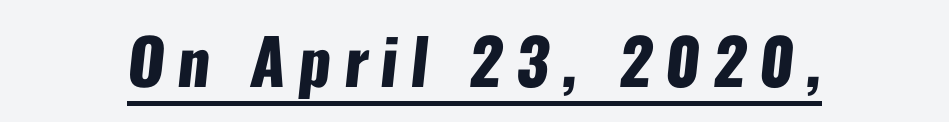
The image shows 63 px heavy, condensed sans-serif type; set unusually wide letter spacing (+0.2 em), underlined; low stroke contrast and a medium x-height.
